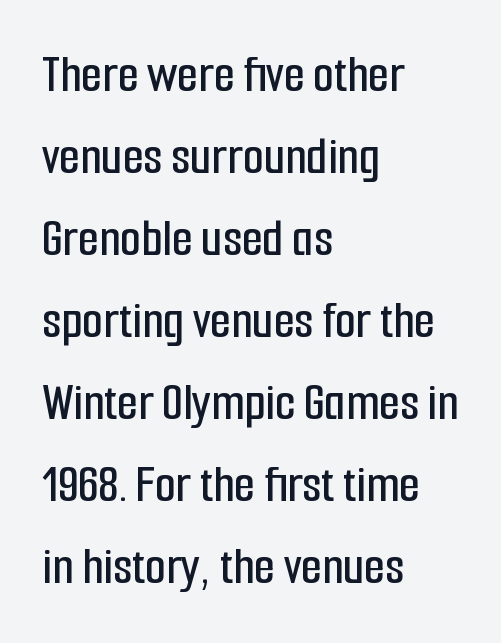
The image shows 54 px condensed sans-serif type, upright; set left-aligned, normal line spacing (1.52x), normal letter spacing, not underlined; low stroke contrast and a medium x-height.
